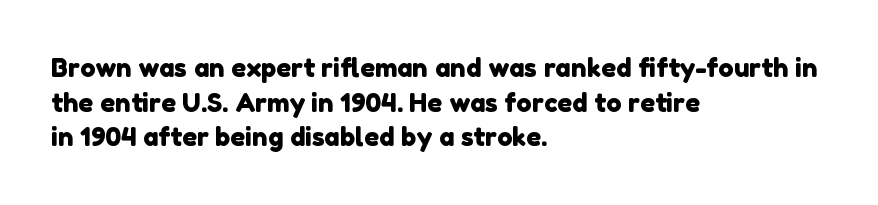
Q: Is the text underlined? A: No.
Q: How is the paragraph aligned? A: Left-aligned.
Q: Is the spacing between letters normal or unusually wide? A: Normal.
Q: Is the spacing between lines tight, normal or loose? A: Normal.
